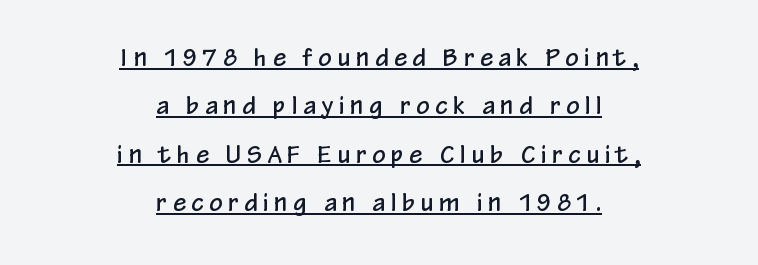
The image shows 23 px text type, upright; set centered, loose line spacing (2.1x), unusually wide letter spacing (+0.26 em), underlined.
